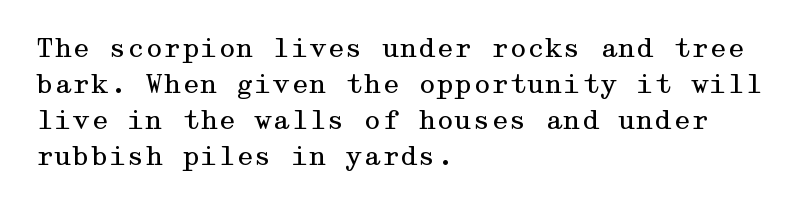
The image shows 26 px text type, upright; set left-aligned, normal line spacing (1.38x), normal letter spacing, not underlined.
